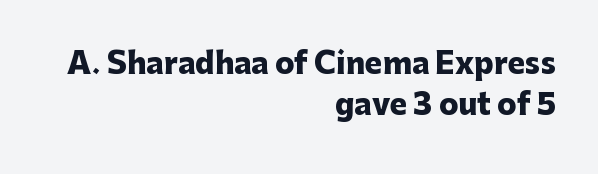
The letters carry no serifs — their stems end cleanly without finishing strokes. Descender tails drop into unmarked territory. No italicization has been applied; the sample stays upright. Character widths vary here, with narrow letters taking less room than wide ones. Honestly, the letter spacing is just normal — you wouldn't notice it.
